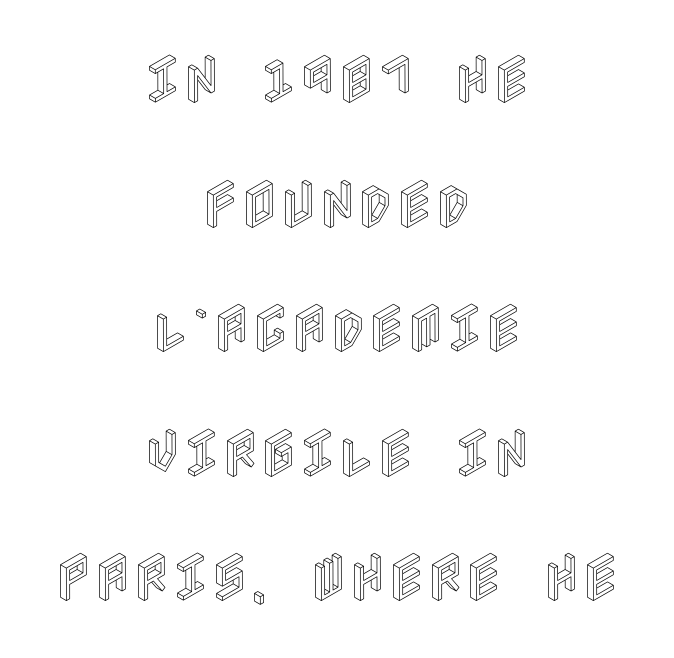
{"italic": "no", "width": "condensed", "x_height": "large", "underline": "no", "align": "center", "line_spacing": "loose", "line_spacing_ratio": 2.35, "letter_spacing": "normal", "letter_spacing_em": 0.0, "glyph_px": 53}
